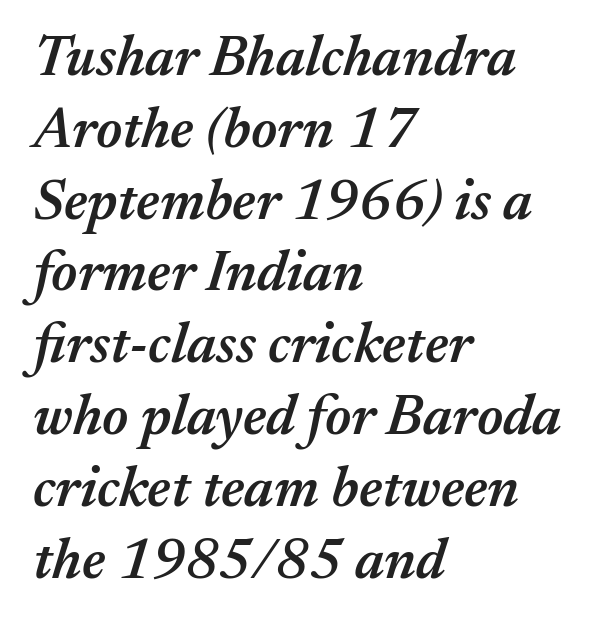
{"italic": "yes", "lean": "right", "slant_degrees": 17, "bold": "semi", "weight": "semibold", "width": "normal", "stroke_contrast": "medium", "x_height": "medium", "monospaced": "no", "underline": "no", "align": "left", "line_spacing": "normal", "line_spacing_ratio": 1.26, "letter_spacing": "normal", "letter_spacing_em": 0.0, "glyph_px": 57}
